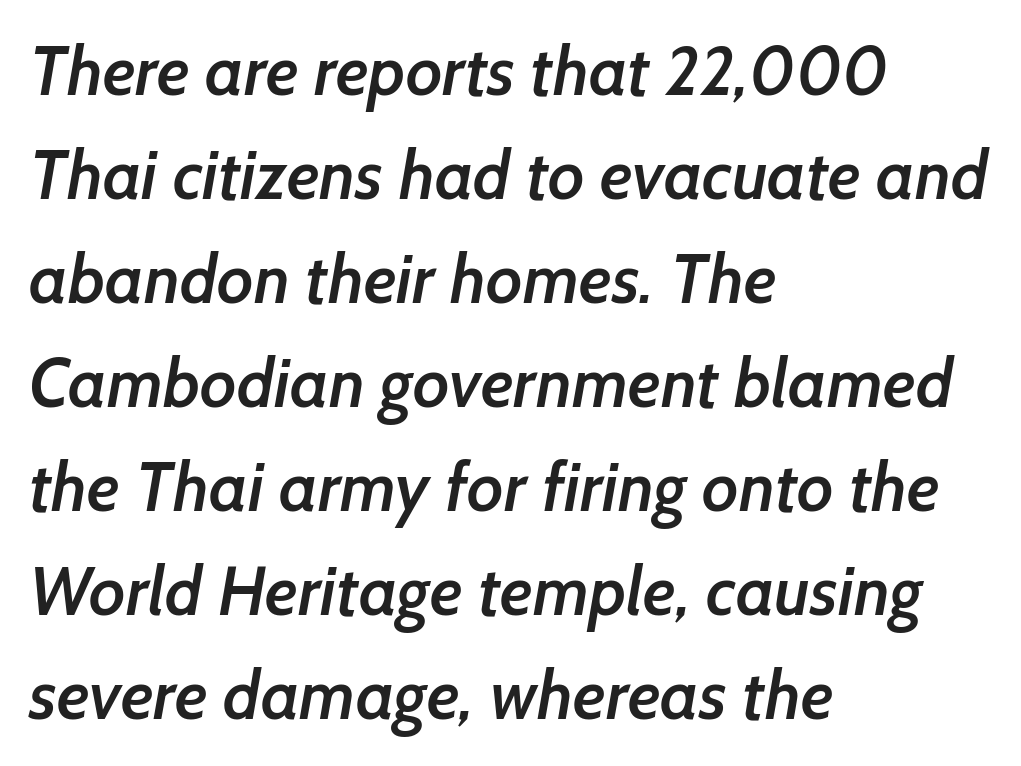
{"serif": "no", "bold": "semi", "weight": "semibold", "width": "normal", "stroke_contrast": "low", "x_height": "medium", "monospaced": "no", "underline": "no", "align": "left", "line_spacing": "normal", "line_spacing_ratio": 1.53, "letter_spacing": "normal", "letter_spacing_em": 0.0, "glyph_px": 68}
